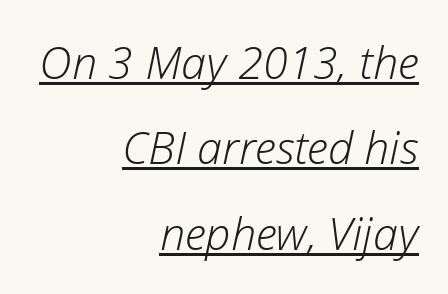
The image shows 45 px light type, italic (leaning right); set right-aligned, loose line spacing (1.9x), normal letter spacing, underlined; low stroke contrast and a medium x-height.
